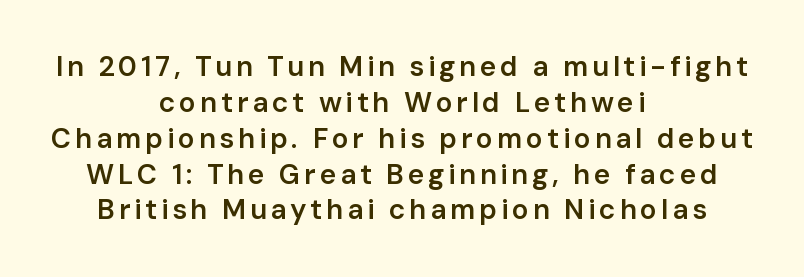
Q: Is the text bold? A: Semi-bold.
Q: Is the text italic (slanted)? A: No, it is upright.
Q: Is the typeface a serif or a sans-serif typeface? A: Sans-serif.
Q: Is the text underlined? A: No.
Q: How is the paragraph aligned? A: Centered.
Q: Is the spacing between lines tight, normal or loose? A: Normal.
Q: Width (condensed, normal, or wide)? A: Normal.
Q: Stroke contrast? A: Low.
Q: x-height? A: Medium.
Q: Monospaced? A: No.
